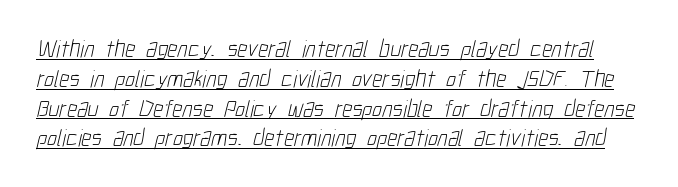
{"bold": "no", "underline": "yes", "line_spacing_ratio": 1.24, "letter_spacing": "normal", "letter_spacing_em": 0.0, "glyph_px": 24}
